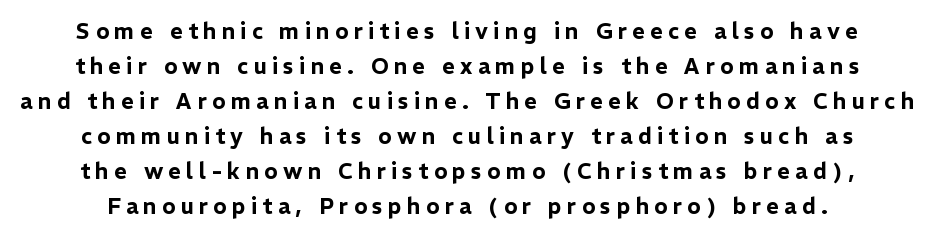
Interline gaps are of average width in this sample. Every stem runs plumb, perpendicular to the baseline. Bare-footed words on every line. You could only call the tracking loose — the letters float apart.
